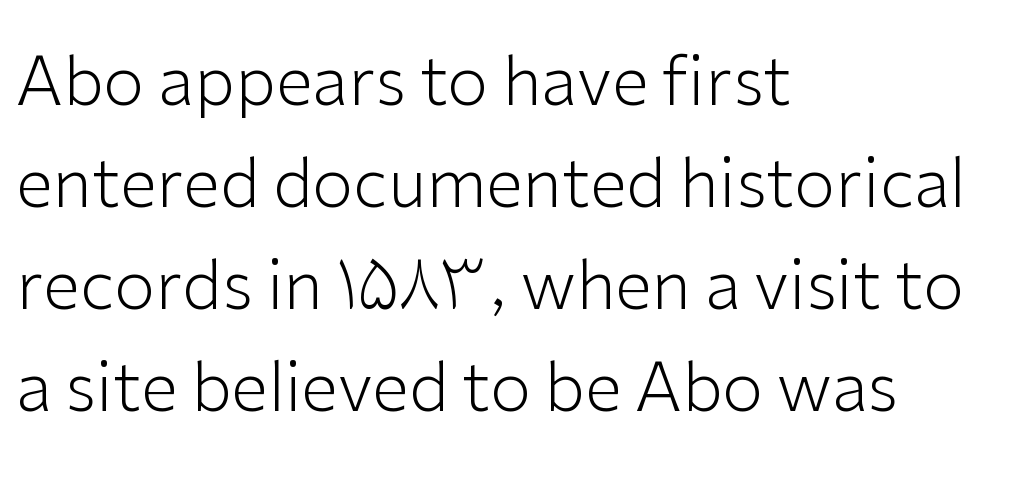
The image shows 67 px light sans-serif type, upright; set left-aligned, normal line spacing (1.52x), normal letter spacing, not underlined; low stroke contrast and a medium x-height.
